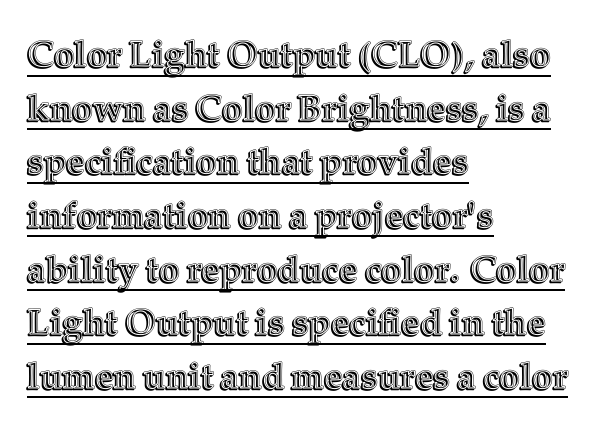
The image shows 36 px text type, upright; set left-aligned, normal line spacing (1.49x), normal letter spacing, underlined; a medium x-height.
